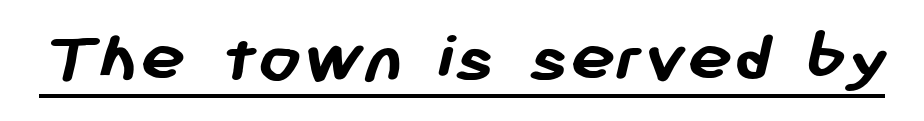
Q: Is the text bold? A: Yes.
Q: Is the typeface a serif or a sans-serif typeface? A: Sans-serif.
Q: Is the text underlined? A: Yes.
Q: Is the spacing between letters normal or unusually wide? A: Normal.
Q: Width (condensed, normal, or wide)? A: Normal.
Q: Stroke contrast? A: Low.
Q: x-height? A: Medium.
Q: Monospaced? A: No.
